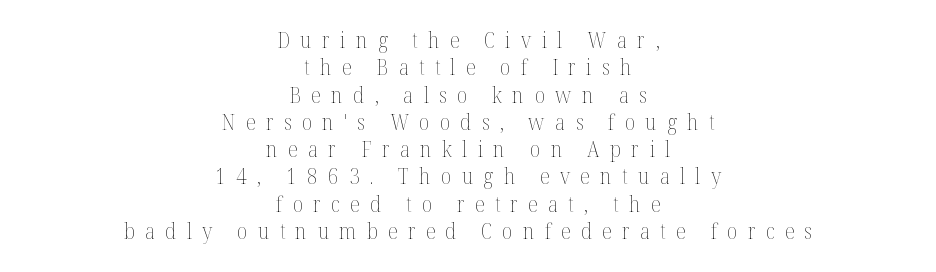
Is this a heavy cut? Hardly; it is regular or lighter. In CSS terms this would be text-align: center. The gaps between neighbouring characters are conspicuously large. Summary of vertical rhythm: regular, with standard interline spacing. This is roman type, the default non-slanted kind.
